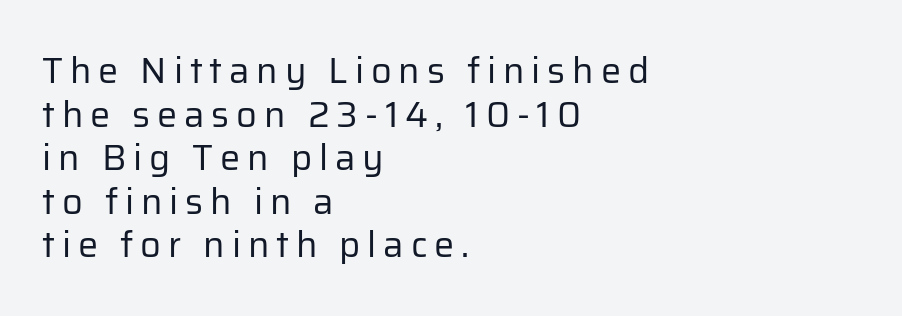
The image shows 36 px regular-weight sans-serif type, upright; set left-aligned, line spacing 1.21x, not underlined; low stroke contrast and a medium x-height.
